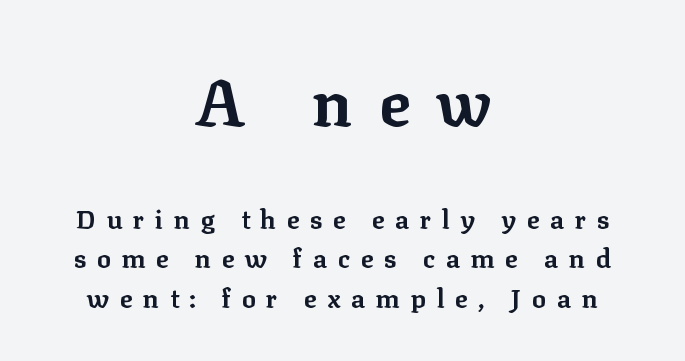
{"serif": "yes", "italic": "no", "bold": "yes", "weight": "bold", "width": "normal", "stroke_contrast": "low", "x_height": "medium", "monospaced": "no", "underline": "no", "align": "center", "line_spacing": "normal", "line_spacing_ratio": 1.52, "letter_spacing": "wide", "letter_spacing_em": 0.41, "larger_block": "first", "size_ratio": 2.5, "glyph_px": 65}
